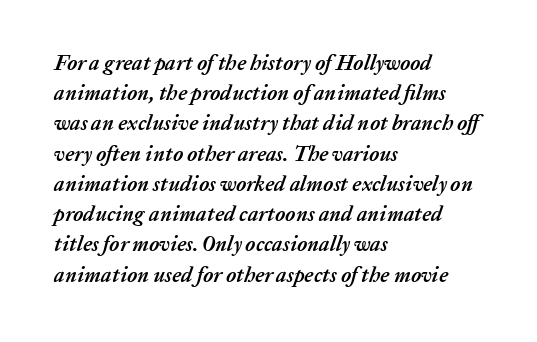
Words float on clear page, feet unadorned. The rendering applies a slant to the glyphs. The typesetter chose a ragged-right arrangement here. The strokes are fattened all the way to bold. Nothing unusual about the tracking: characters are spaced as the font intends.
